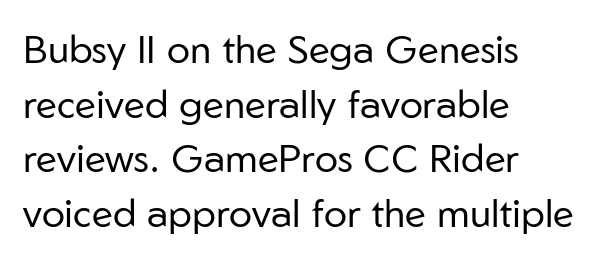
Character widths vary here, with narrow letters taking less room than wide ones. Counters stay open thanks to moderate or lighter strokes. Characters remain perfectly vertical along every line. The lines are quadded left.
